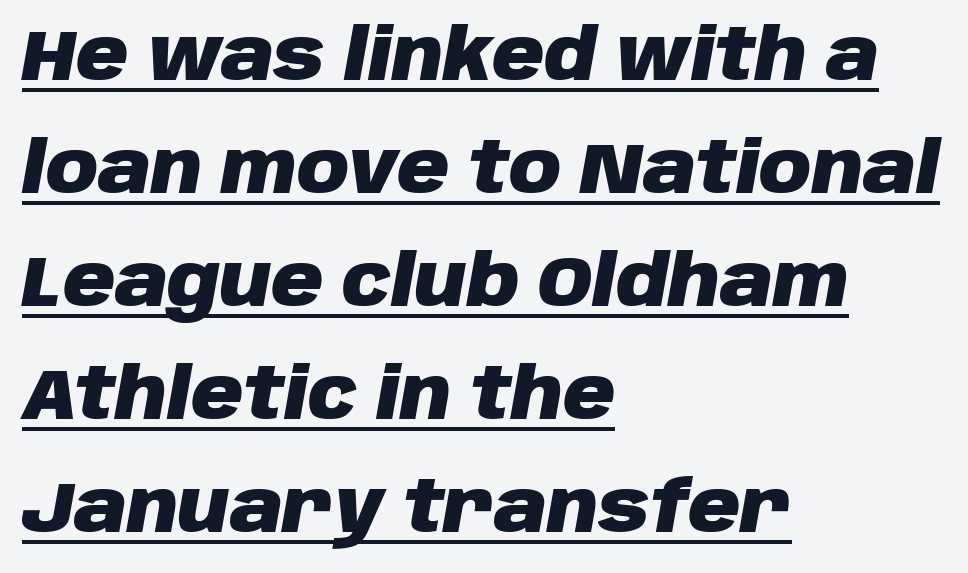
Q: Is the text bold? A: Yes.
Q: Is the text italic (slanted)? A: Yes, it leans right by about 10 degrees.
Q: Is the text underlined? A: Yes.
Q: How is the paragraph aligned? A: Left-aligned.
Q: Is the spacing between letters normal or unusually wide? A: Normal.
Q: Is the spacing between lines tight, normal or loose? A: Normal.
Q: Width (condensed, normal, or wide)? A: Normal.
Q: Stroke contrast? A: Low.
Q: x-height? A: Large.
Q: Monospaced? A: No.
